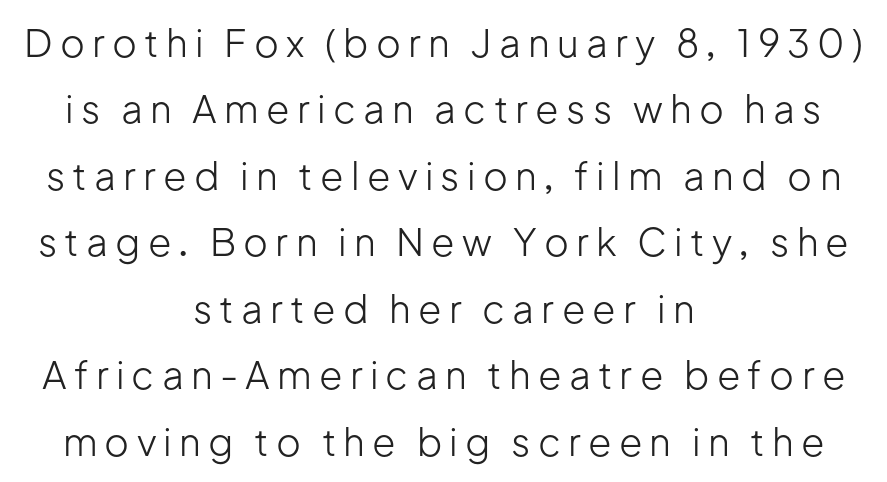
The image shows 38 px light sans-serif type, upright; set centered, line spacing 1.75x, not underlined; low stroke contrast and a medium x-height.
